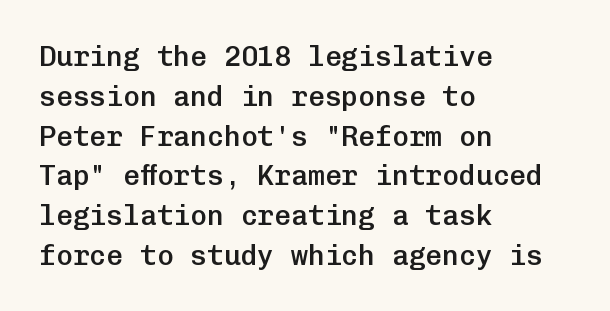
The image shows 28 px semibold sans-serif type, upright, monospaced; set left-aligned, normal line spacing (1.42x), normal letter spacing, not underlined; low stroke contrast and a medium x-height.
